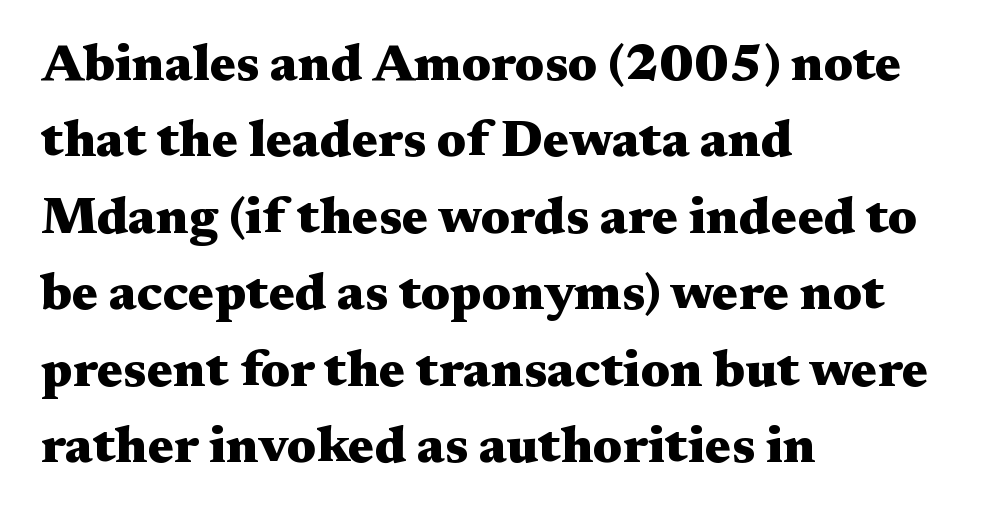
Q: Is the text bold? A: Yes.
Q: Is the text italic (slanted)? A: No, it is upright.
Q: Is the typeface a serif or a sans-serif typeface? A: Serif.
Q: Is the text underlined? A: No.
Q: How is the paragraph aligned? A: Left-aligned.
Q: Is the spacing between letters normal or unusually wide? A: Normal.
Q: Is the spacing between lines tight, normal or loose? A: Normal.
Q: Width (condensed, normal, or wide)? A: Wide.
Q: Stroke contrast? A: Medium.
Q: x-height? A: Medium.
Q: Monospaced? A: No.
